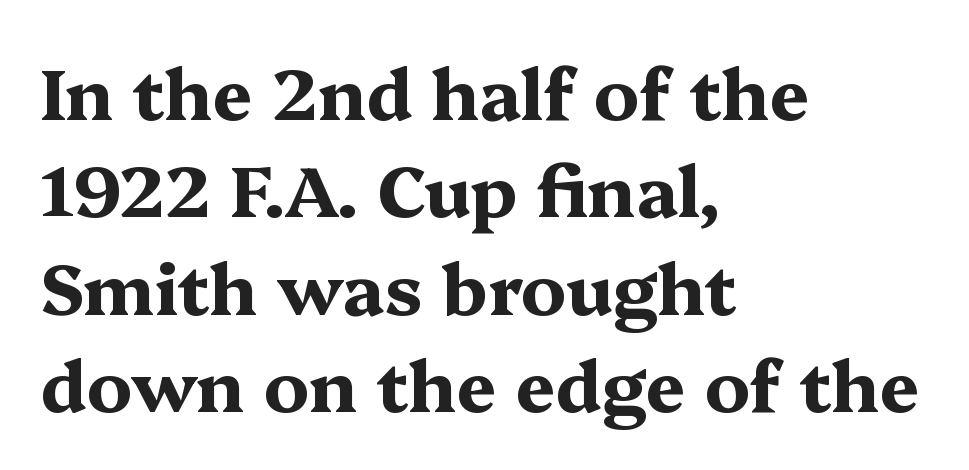
{"serif": "yes", "italic": "no", "bold": "yes", "weight": "bold", "width": "wide", "stroke_contrast": "medium", "x_height": "medium", "monospaced": "no", "underline": "no", "align": "left", "line_spacing": "normal", "line_spacing_ratio": 1.37, "letter_spacing": "normal", "letter_spacing_em": 0.0, "glyph_px": 71}
